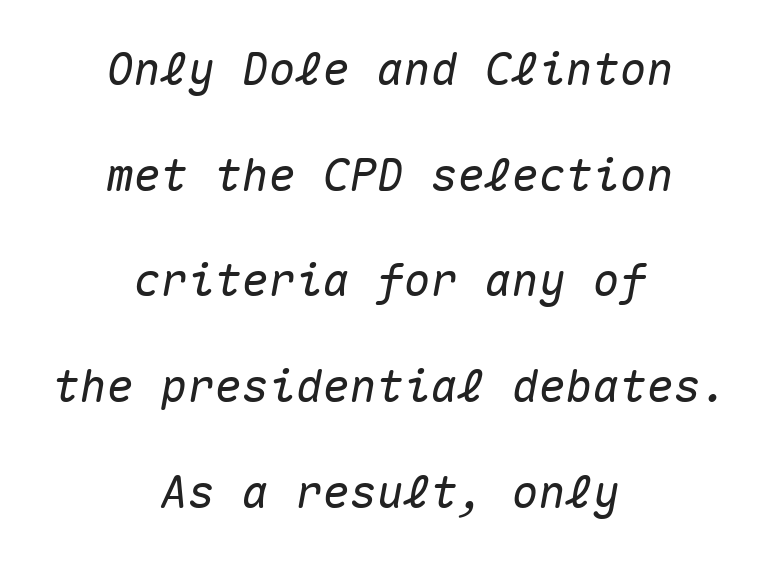
{"italic": "yes", "lean": "right", "slant_degrees": 10, "width": "normal", "stroke_contrast": "medium", "x_height": "medium", "monospaced": "yes", "underline": "no", "align": "center", "line_spacing": "loose", "line_spacing_ratio": 2.35, "letter_spacing": "normal", "letter_spacing_em": 0.0, "glyph_px": 45}
